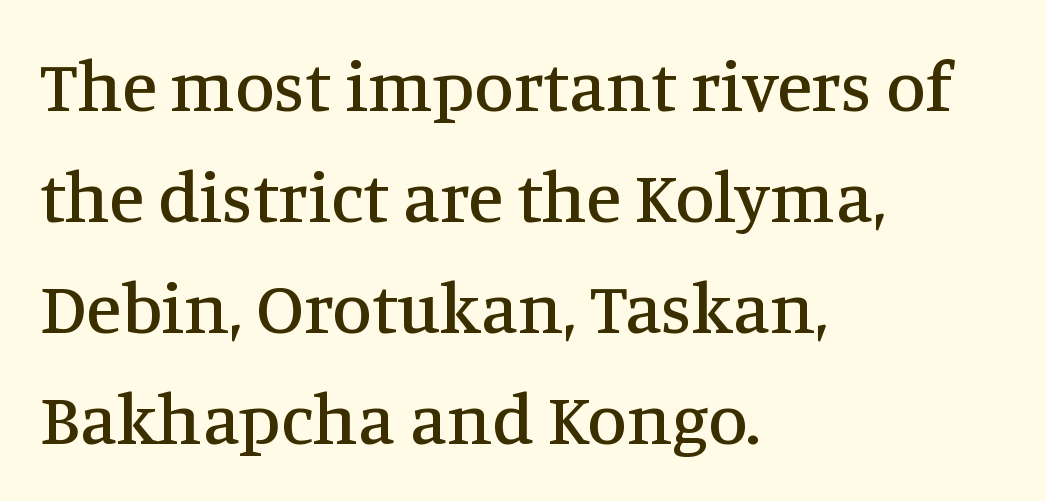
Q: Is the text italic (slanted)? A: No, it is upright.
Q: Is the typeface a serif or a sans-serif typeface? A: Serif.
Q: Is the text underlined? A: No.
Q: How is the paragraph aligned? A: Left-aligned.
Q: Is the spacing between letters normal or unusually wide? A: Normal.
Q: Is the spacing between lines tight, normal or loose? A: Normal.
Q: Width (condensed, normal, or wide)? A: Normal.
Q: Stroke contrast? A: Medium.
Q: x-height? A: Large.
Q: Monospaced? A: No.
